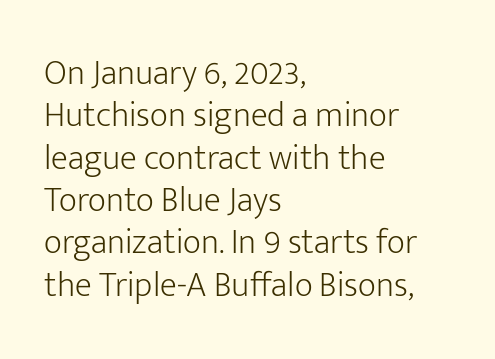
The image shows 35 px light sans-serif type, upright; set left-aligned, line spacing 1.21x, normal letter spacing, not underlined; low stroke contrast and a medium x-height.
